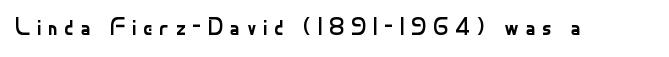
The lettering holds an erect, upright posture throughout. This is not heavy type; no bold has been used. The area under the type is left untouched. Between one letter and the next there's a generous, obvious gap.
